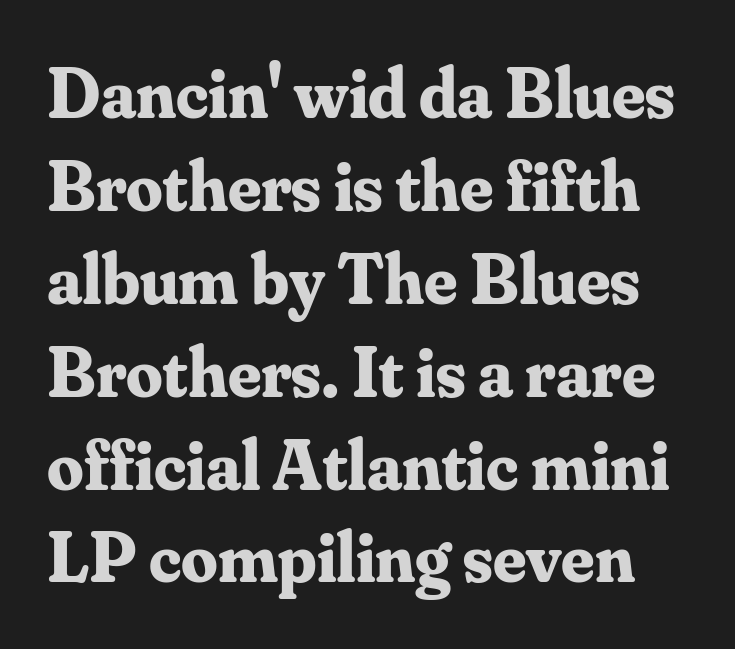
Q: Is the text bold? A: Yes.
Q: Is the text italic (slanted)? A: No, it is upright.
Q: Is the typeface a serif or a sans-serif typeface? A: Serif.
Q: Is the text underlined? A: No.
Q: Is the spacing between letters normal or unusually wide? A: Normal.
Q: Is the spacing between lines tight, normal or loose? A: Normal.
Q: Width (condensed, normal, or wide)? A: Normal.
Q: Stroke contrast? A: Medium.
Q: x-height? A: Small.
Q: Monospaced? A: No.
